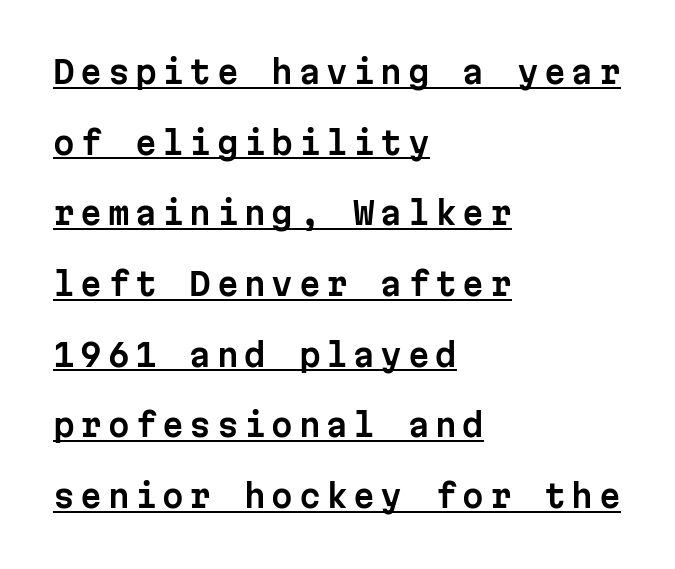
{"serif": "no", "italic": "no", "width": "normal", "stroke_contrast": "low", "x_height": "medium", "monospaced": "yes", "underline": "yes", "align": "left", "line_spacing": "loose", "line_spacing_ratio": 2.28, "glyph_px": 31}
